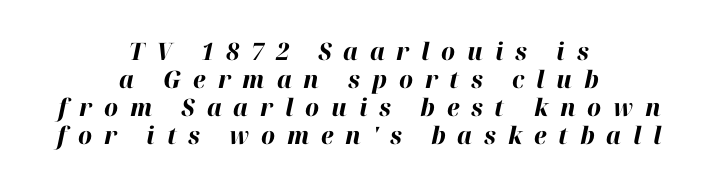
{"italic": "yes", "lean": "right", "slant_degrees": 12, "bold": "yes", "underline": "no", "align": "center", "line_spacing_ratio": 1.17, "letter_spacing": "wide", "letter_spacing_em": 0.49, "glyph_px": 24}
